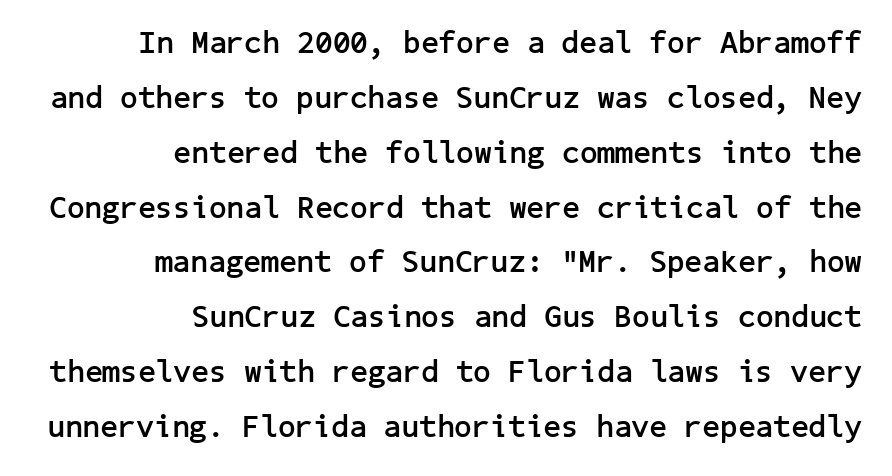
The image shows 31 px semibold sans-serif type, upright; set right-aligned, line spacing 1.77x, normal letter spacing, not underlined; low stroke contrast and a medium x-height.
